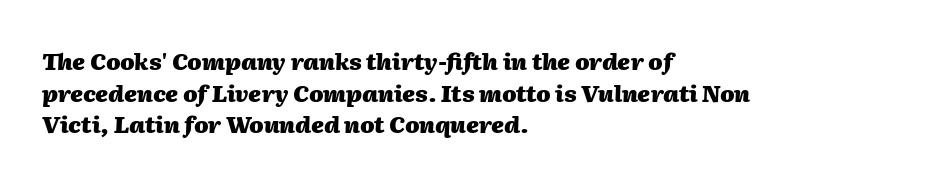
The image shows 23 px bold type, italic (leaning right); set left-aligned, normal line spacing (1.37x), normal letter spacing, not underlined.
